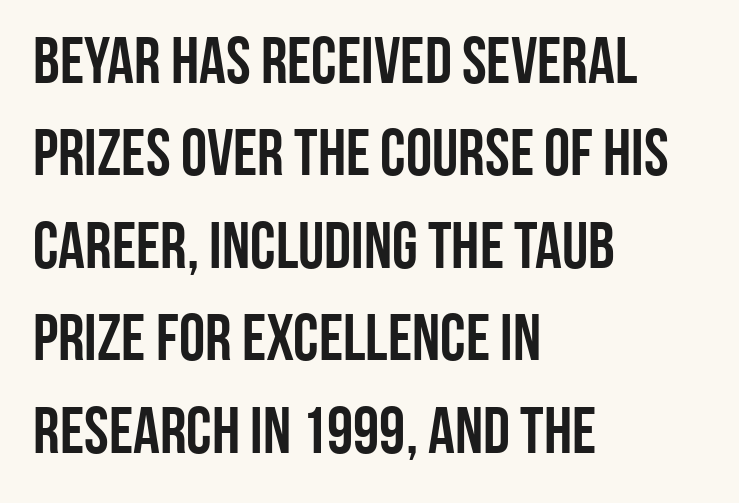
The image shows 66 px condensed sans-serif type, upright; set left-aligned, normal line spacing (1.4x), normal letter spacing, not underlined; low stroke contrast and a large x-height.
